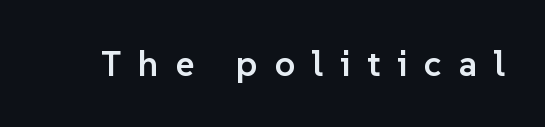
The image shows 36 px semibold sans-serif type, upright; set unusually wide letter spacing (+0.47 em), not underlined; low stroke contrast and a medium x-height.
